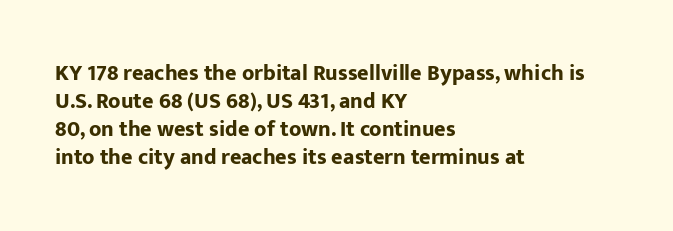
The axis of the letterforms is exactly vertical. Leftover space on each line is placed entirely after the last word. Each row of text sits above clean, open space. Students, note that the glyphs here touch the page at normal intervals.
